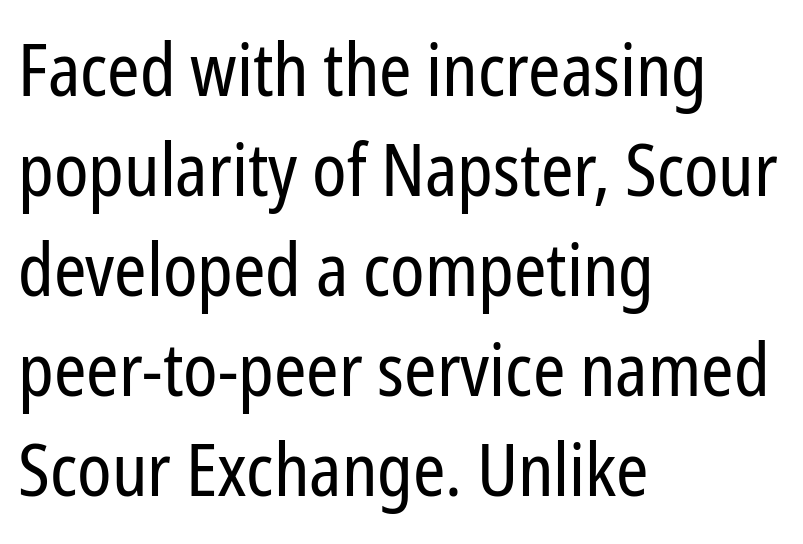
Students, observe: this is what conventionally led text looks like. Designer's note — italics off, roman on. How are the letters spaced? Ordinarily, with no added tracking. The weight would be labelled regular, book, light, or lighter still. Notice how the passage keeps a crisp vertical edge on the left only. Decoration check: the copy has no underline.
